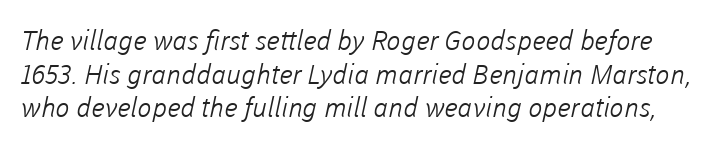
Q: Is the text bold? A: No.
Q: Is the text underlined? A: No.
Q: Is the spacing between letters normal or unusually wide? A: Normal.
Q: Is the spacing between lines tight, normal or loose? A: Normal.
